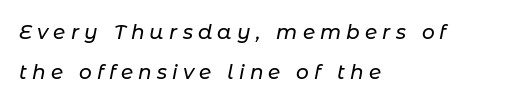
Line spacing here is loose. Notice how the stems are inclined rather than vertical — that's the hallmark of italics. Typeset ragged right — the left edge is the straight one. Words float on clear page, feet unadorned. What stands out about the letter spacing? Its width — letters are far apart.
